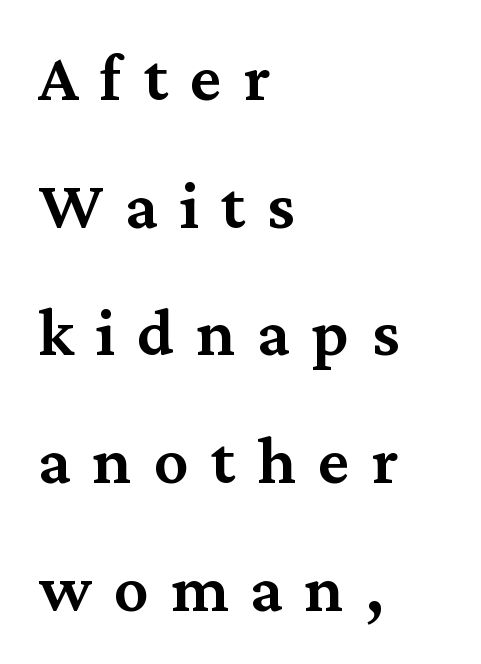
The letters are semibold — heavier than regular but short of a full bold. All the whitespace from short lines collects on the right. Observe the wide spacing: letters keep a clear distance from each other. This sample has the flowing, uneven cadence of proportional lettering. Type style note: has serifs. Unmarked baselines from the first word to the last.
